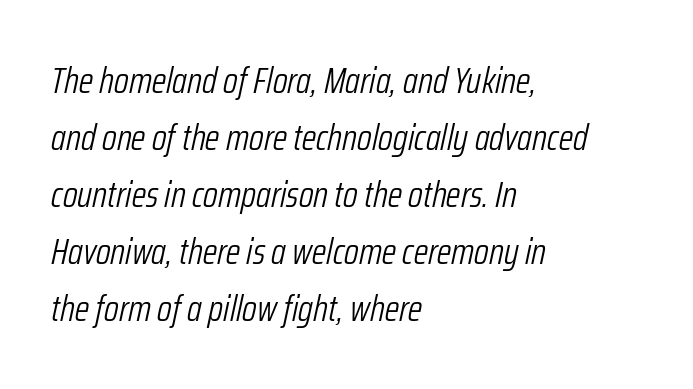
The text carries the slant typical of an italic or oblique font. The block of text has a typical density, with ordinary space between rows. The face used here is proportionally spaced, like ordinary book or web type. No word sits above an underline. Is the block centered? No — it sits flush against the left margin. The passage shown has conventional tracking throughout.
